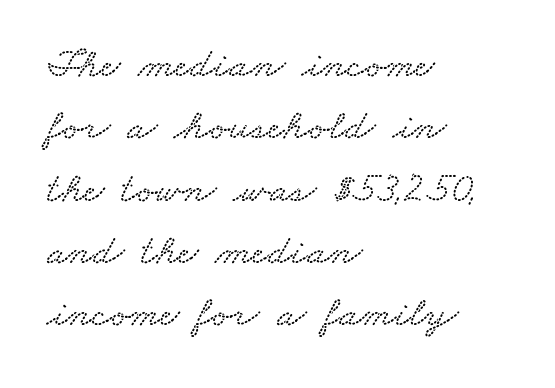
Does the leading feel generous? No, just average. The letters advance in unequal steps, a hallmark of proportional type. Unmarked baselines from the first word to the last. Short and long lines alike share a common starting point at left. Here the glyphs are tracked normally, forming tight word shapes.
